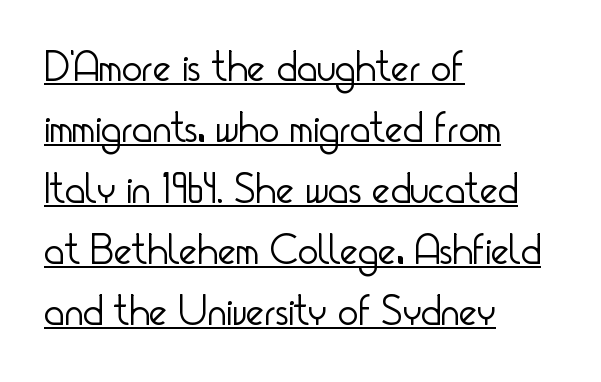
The passage shown is typed in a proportional face where columns would drift. Serif or sans? Sans — the stroke terminals are bare. Summary of vertical rhythm: regular, with standard interline spacing. A typesetter would mark this as roman, not italic. Tracking here is standard; glyphs follow each other at the usual distance.
